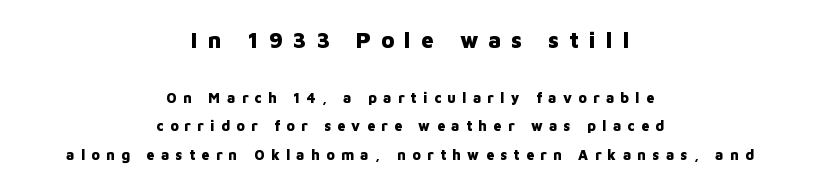
{"italic": "no", "bold": "yes", "underline": "no", "align": "center", "line_spacing": "loose", "line_spacing_ratio": 2.05, "letter_spacing": "wide", "letter_spacing_em": 0.46, "larger_block": "first", "size_ratio": 1.57, "glyph_px": 22}
